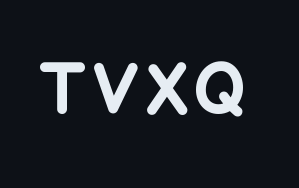
The image shows 66 px bold sans-serif type, upright; set not underlined; low stroke contrast and a medium x-height.
